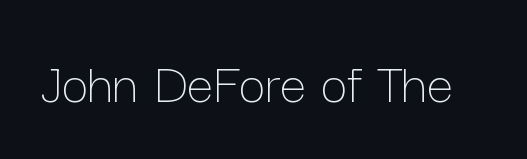
{"italic": "no", "bold": "no", "weight": "thin", "width": "normal", "stroke_contrast": "low", "x_height": "medium", "monospaced": "no", "underline": "no", "letter_spacing": "normal", "letter_spacing_em": 0.0, "glyph_px": 59}
